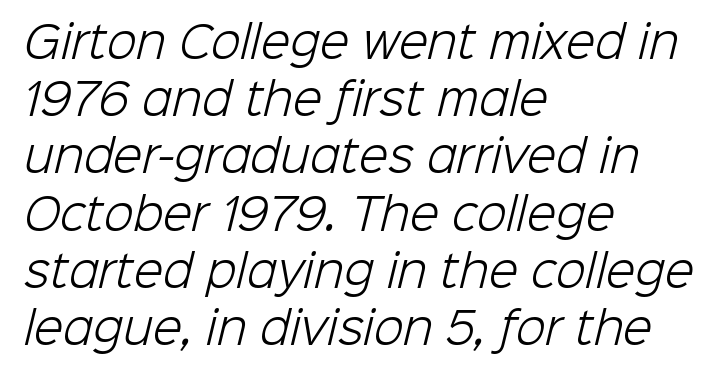
{"serif": "no", "bold": "no", "weight": "light", "width": "normal", "stroke_contrast": "low", "x_height": "medium", "monospaced": "no", "underline": "no", "align": "left", "line_spacing": "normal", "line_spacing_ratio": 1.33, "letter_spacing": "normal", "letter_spacing_em": 0.0, "glyph_px": 43}
